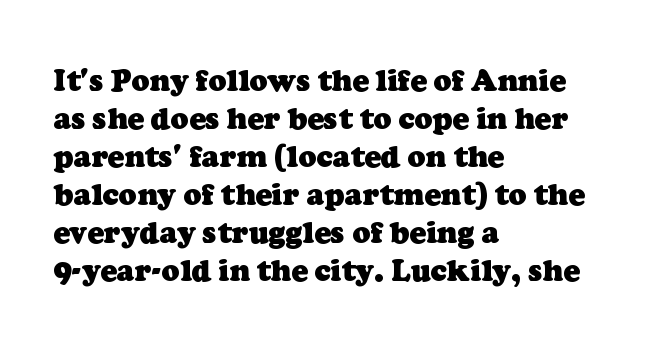
These lines are composed in type with serifs. Typesetter's note: full bold, strokes at maximum text heaviness. This sample keeps an unexceptional amount of space between lines. The specimen omits any rule beneath the text block's lines.
